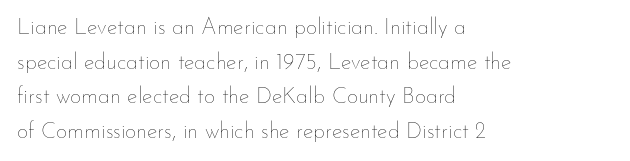
The image shows 22 px text type, upright; set left-aligned, normal line spacing (1.57x), normal letter spacing, not underlined.
